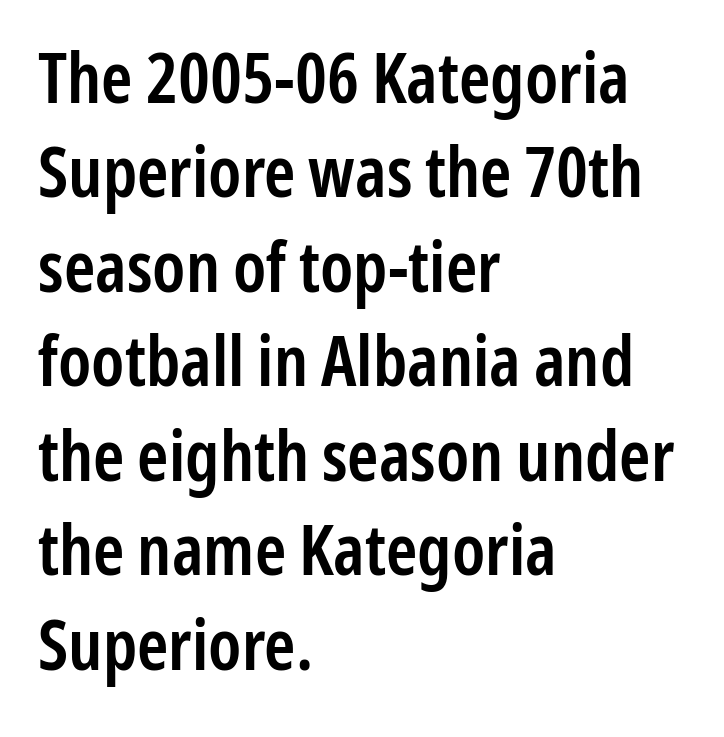
{"serif": "no", "italic": "no", "bold": "semi", "weight": "semibold", "width": "condensed", "stroke_contrast": "low", "x_height": "medium", "monospaced": "no", "underline": "no", "align": "left", "line_spacing": "normal", "line_spacing_ratio": 1.35, "letter_spacing": "normal", "letter_spacing_em": 0.0, "glyph_px": 70}
